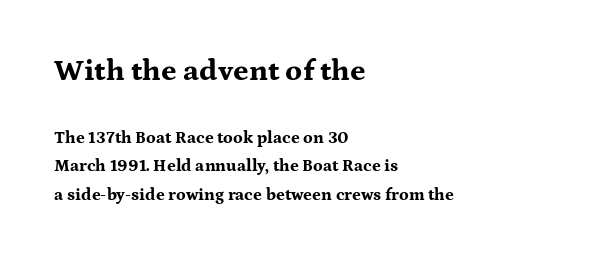
The image shows 30 px bold, wide serif type, upright; set left-aligned, normal line spacing (1.67x), normal letter spacing, not underlined; the first (top) block is 1.76x larger; medium stroke contrast and a medium x-height.
